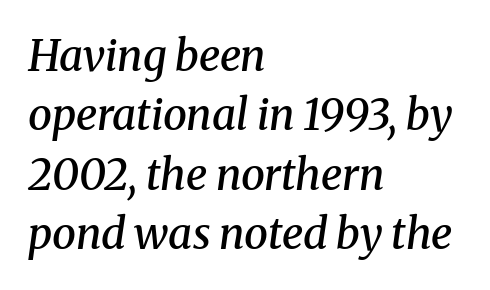
Slant detected: the letters are inclined. The passage shown is not underscored anywhere. I'd describe the lettering as semibold — firm but not a full bold. I'd call this a serif setting — the letters wear small feet. The letterforms sit shoulder to shoulder at normal distance.
